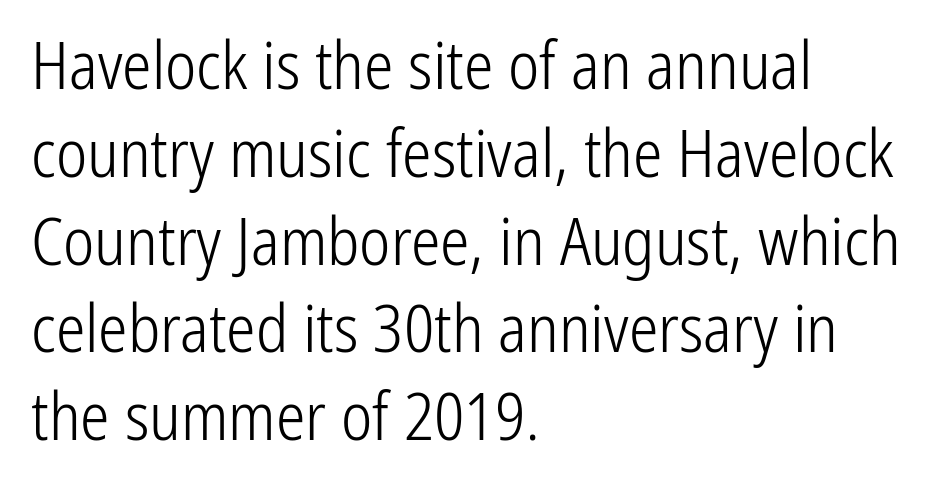
{"serif": "no", "italic": "no", "bold": "no", "weight": "light", "width": "condensed", "stroke_contrast": "low", "x_height": "medium", "monospaced": "no", "underline": "no", "align": "left", "line_spacing": "normal", "line_spacing_ratio": 1.33, "letter_spacing": "normal", "letter_spacing_em": 0.0, "glyph_px": 66}
